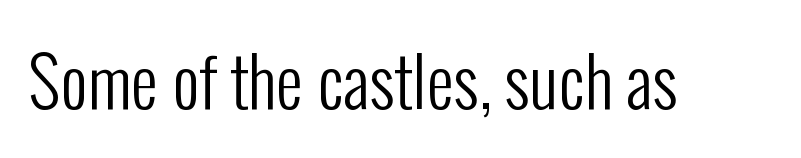
The image shows 67 px regular-weight, condensed sans-serif type, upright; set normal letter spacing, not underlined; low stroke contrast and a medium x-height.
